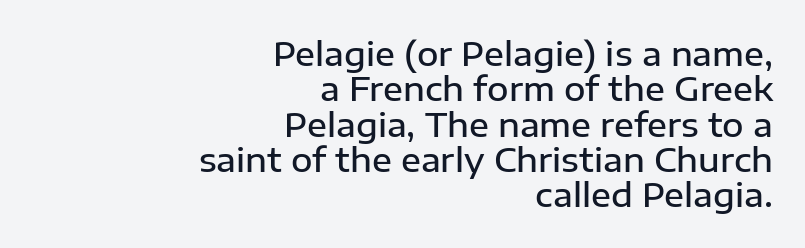
Q: Is the text bold? A: Semi-bold.
Q: Is the text italic (slanted)? A: No, it is upright.
Q: Is the typeface a serif or a sans-serif typeface? A: Sans-serif.
Q: Is the text underlined? A: No.
Q: How is the paragraph aligned? A: Right-aligned.
Q: Is the spacing between letters normal or unusually wide? A: Normal.
Q: Is the spacing between lines tight, normal or loose? A: Tight.
Q: Width (condensed, normal, or wide)? A: Normal.
Q: Stroke contrast? A: Low.
Q: x-height? A: Medium.
Q: Monospaced? A: No.
